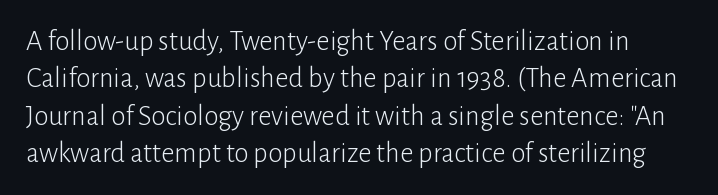
{"serif": "no", "italic": "no", "bold": "no", "weight": "light", "width": "normal", "stroke_contrast": "low", "x_height": "medium", "monospaced": "no", "underline": "no", "line_spacing": "normal", "line_spacing_ratio": 1.29, "letter_spacing": "normal", "letter_spacing_em": 0.0, "glyph_px": 29}
